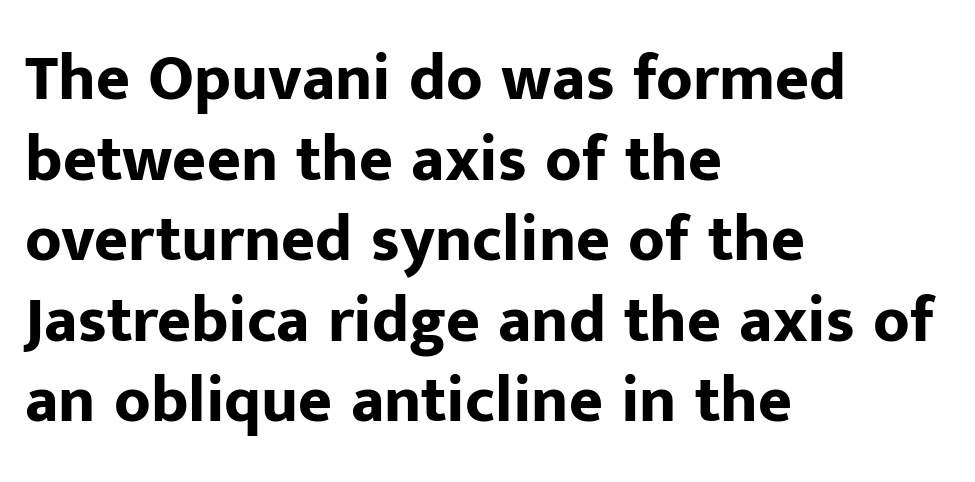
{"serif": "no", "italic": "no", "bold": "yes", "weight": "bold", "width": "normal", "stroke_contrast": "low", "x_height": "medium", "monospaced": "no", "underline": "no", "align": "left", "line_spacing_ratio": 1.24, "letter_spacing": "normal", "letter_spacing_em": 0.0, "glyph_px": 65}
